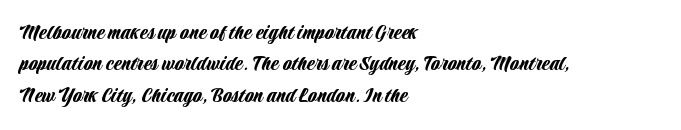
The passage shown is not underscored anywhere. The line texture is even and compact thanks to regular tracking. Each line starts at the same left margin while the right side varies. Notice how descenders clear the ascenders below comfortably — that's standard leading.
